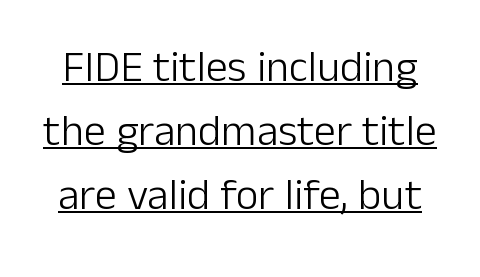
Q: Is the text bold? A: No.
Q: Is the text italic (slanted)? A: No, it is upright.
Q: Is the typeface a serif or a sans-serif typeface? A: Sans-serif.
Q: Is the text underlined? A: Yes.
Q: Is the spacing between letters normal or unusually wide? A: Normal.
Q: Is the spacing between lines tight, normal or loose? A: Normal.
Q: Width (condensed, normal, or wide)? A: Normal.
Q: Stroke contrast? A: Low.
Q: x-height? A: Medium.
Q: Monospaced? A: No.
